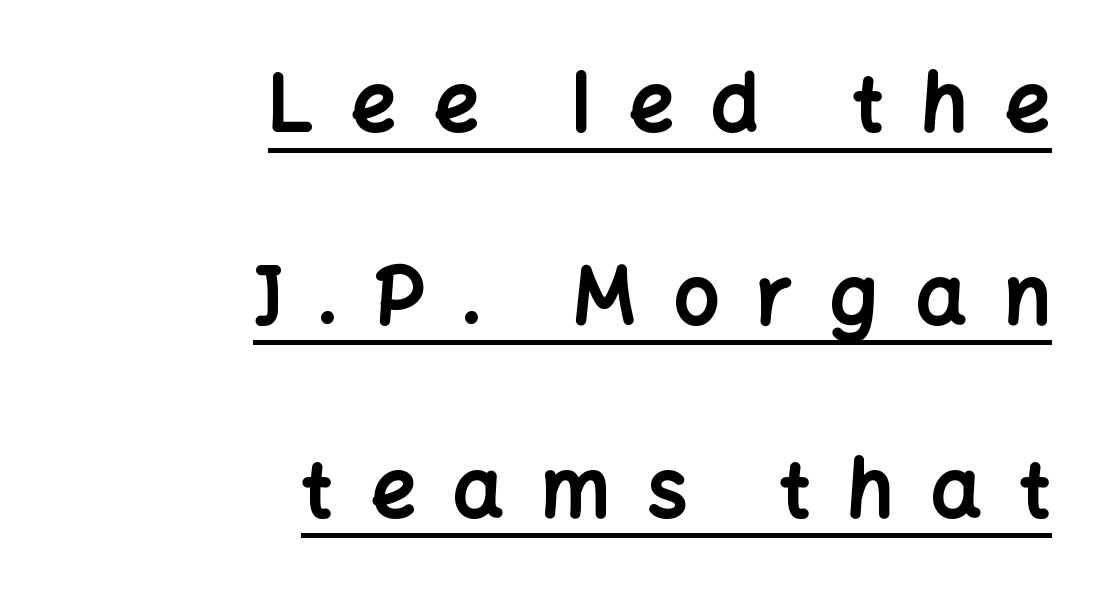
Q: Is the text bold? A: Yes.
Q: Is the text italic (slanted)? A: No, it is upright.
Q: Is the typeface a serif or a sans-serif typeface? A: Sans-serif.
Q: Is the text underlined? A: Yes.
Q: How is the paragraph aligned? A: Right-aligned.
Q: Is the spacing between letters normal or unusually wide? A: Unusually wide.
Q: Is the spacing between lines tight, normal or loose? A: Loose.
Q: Width (condensed, normal, or wide)? A: Normal.
Q: Stroke contrast? A: Low.
Q: x-height? A: Medium.
Q: Monospaced? A: No.
